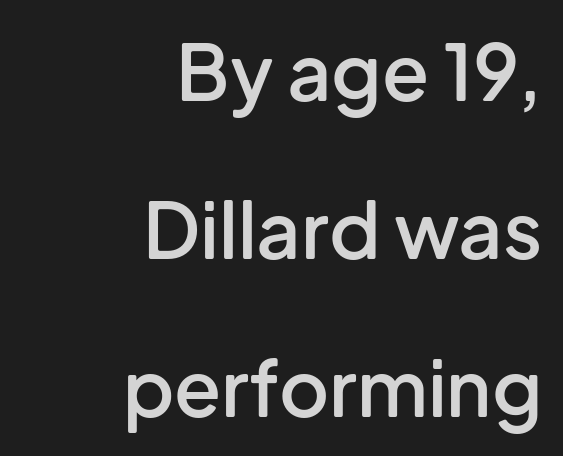
Q: Is the text bold? A: Semi-bold.
Q: Is the text italic (slanted)? A: No, it is upright.
Q: Is the typeface a serif or a sans-serif typeface? A: Sans-serif.
Q: Is the text underlined? A: No.
Q: How is the paragraph aligned? A: Right-aligned.
Q: Is the spacing between letters normal or unusually wide? A: Normal.
Q: Is the spacing between lines tight, normal or loose? A: Loose.
Q: Width (condensed, normal, or wide)? A: Normal.
Q: Stroke contrast? A: Low.
Q: x-height? A: Medium.
Q: Monospaced? A: No.
